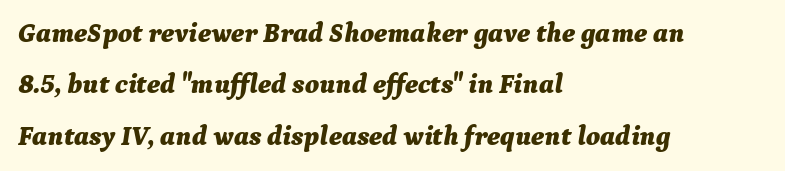
Each glyph is drawn with heavy, bold strokes. The block of text is sparse from top to bottom, with ample space between rows. You can tell it's italic because the verticals aren't actually vertical. Default kerning and tracking; the words read as compact shapes. Leftover space on each line is placed entirely after the last word.
